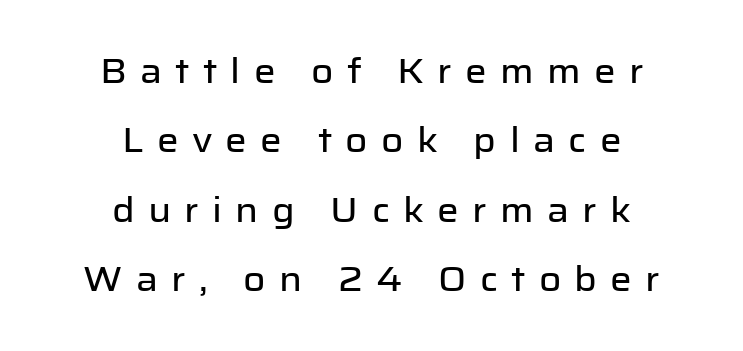
Posture: straight, roman, zero tilt. Vertically, the passage feels expansive, rows floating well apart. Is this a fixed-width face? No — the glyphs have proportional, varying widths. Observe the absence of serifs on each vertical stroke in this sample. A student would call this center alignment; a typographer would say set centered. Beneath every word, the page is bare.
